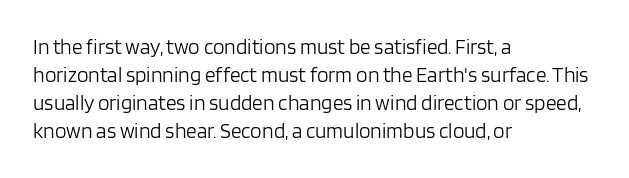
Q: Is the text bold? A: No.
Q: Is the text italic (slanted)? A: No, it is upright.
Q: Is the text underlined? A: No.
Q: How is the paragraph aligned? A: Left-aligned.
Q: Is the spacing between letters normal or unusually wide? A: Normal.
Q: Is the spacing between lines tight, normal or loose? A: Normal.
